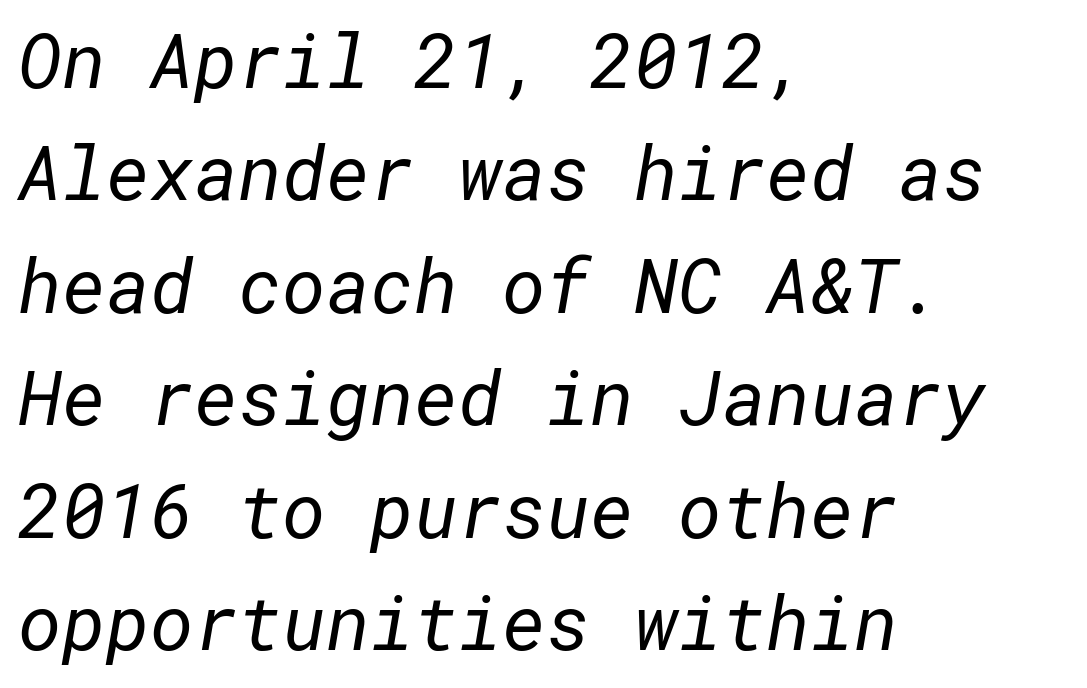
{"serif": "no", "bold": "no", "weight": "regular", "width": "normal", "stroke_contrast": "low", "x_height": "medium", "underline": "no", "align": "left", "line_spacing": "normal", "line_spacing_ratio": 1.5, "letter_spacing": "normal", "letter_spacing_em": 0.0, "glyph_px": 75}
